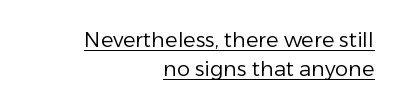
Q: Is the text bold? A: No.
Q: Is the text italic (slanted)? A: No, it is upright.
Q: Is the text underlined? A: Yes.
Q: How is the paragraph aligned? A: Right-aligned.
Q: Is the spacing between letters normal or unusually wide? A: Normal.
Q: Is the spacing between lines tight, normal or loose? A: Normal.
